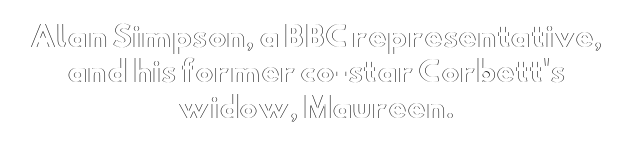
The image shows 28 px wide type, upright; set centered, normal line spacing (1.26x), normal letter spacing, not underlined; a small x-height.
